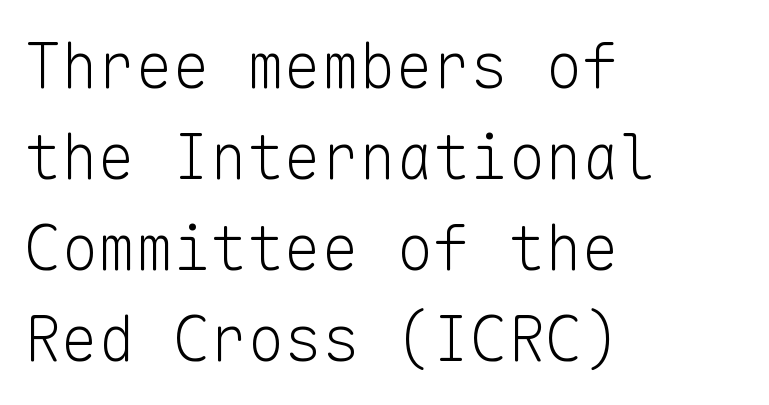
Default kerning and tracking; the words read as compact shapes. The paragraph has a hard left edge and a soft right edge. Weight: regular or lighter. The type sits square on the baseline with zero lean. Observe the absence of serifs on each vertical stroke in this sample.
